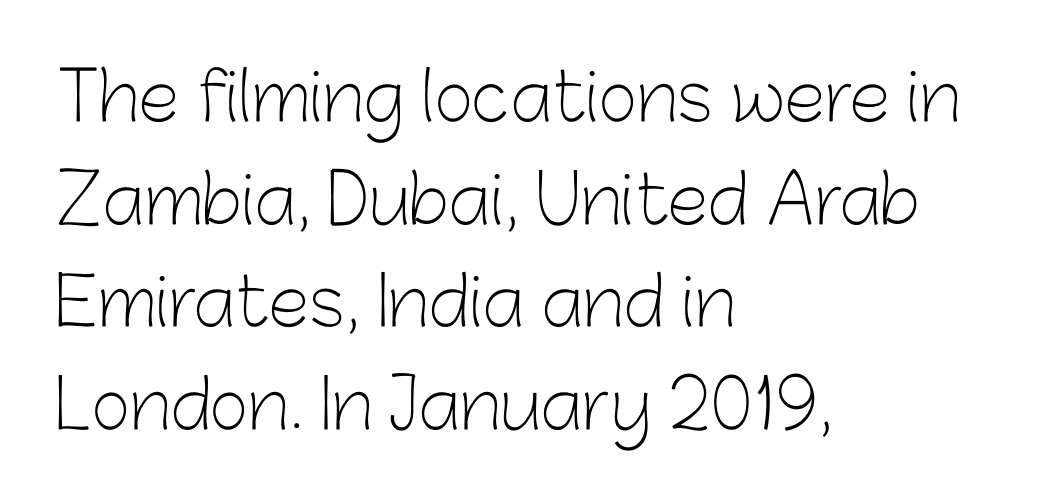
The image shows 67 px light sans-serif type, upright; set left-aligned, normal line spacing (1.53x), normal letter spacing, not underlined; low stroke contrast and a medium x-height.
